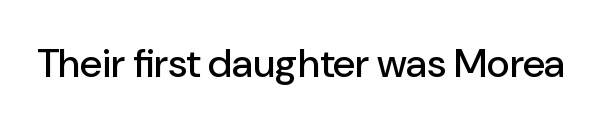
Q: Is the text italic (slanted)? A: No, it is upright.
Q: Is the typeface a serif or a sans-serif typeface? A: Sans-serif.
Q: Is the text underlined? A: No.
Q: Is the spacing between letters normal or unusually wide? A: Normal.
Q: Width (condensed, normal, or wide)? A: Normal.
Q: Stroke contrast? A: Low.
Q: x-height? A: Medium.
Q: Monospaced? A: No.
